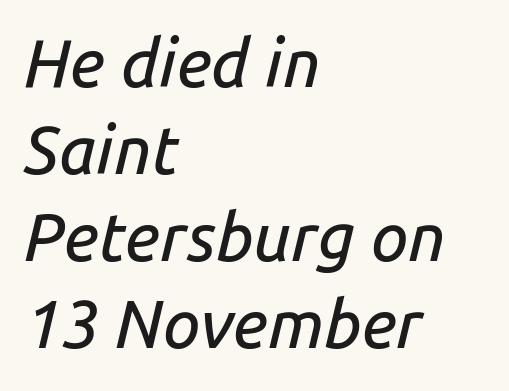
{"italic": "yes", "lean": "right", "slant_degrees": 14, "width": "normal", "stroke_contrast": "low", "x_height": "medium", "monospaced": "no", "underline": "no", "align": "left", "line_spacing": "normal", "line_spacing_ratio": 1.3, "letter_spacing": "normal", "letter_spacing_em": 0.0, "glyph_px": 67}
